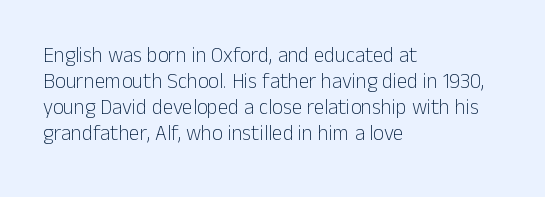
The typography opts for an upright posture over an oblique one. Unmarked baselines from the first word to the last. Students, note that the glyphs here touch the page at normal intervals. Which margin do the lines hug? The left one — the right edge is uneven. The typesetting does not lean heavy: it is not bold.
